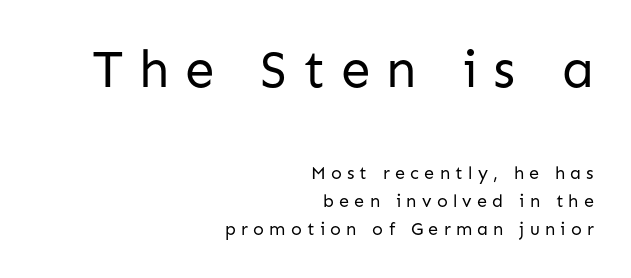
Q: Is the text bold? A: No.
Q: Is the text italic (slanted)? A: No, it is upright.
Q: Is the typeface a serif or a sans-serif typeface? A: Sans-serif.
Q: Is the text underlined? A: No.
Q: How is the paragraph aligned? A: Right-aligned.
Q: Is the spacing between letters normal or unusually wide? A: Unusually wide.
Q: Is the spacing between lines tight, normal or loose? A: Normal.
Q: Which block of text is set in a larger size, the first (top) or the second (bottom)? A: The first (top) one.
Q: Width (condensed, normal, or wide)? A: Normal.
Q: Stroke contrast? A: Low.
Q: x-height? A: Medium.
Q: Monospaced? A: No.
